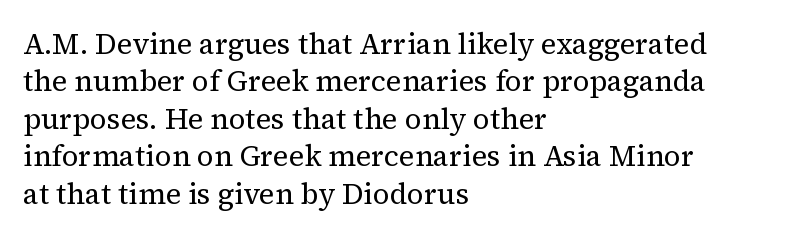
Q: Is the text bold? A: No.
Q: Is the text italic (slanted)? A: No, it is upright.
Q: Is the typeface a serif or a sans-serif typeface? A: Serif.
Q: Is the text underlined? A: No.
Q: How is the paragraph aligned? A: Left-aligned.
Q: Is the spacing between letters normal or unusually wide? A: Normal.
Q: Is the spacing between lines tight, normal or loose? A: Normal.
Q: Width (condensed, normal, or wide)? A: Normal.
Q: Stroke contrast? A: Medium.
Q: x-height? A: Medium.
Q: Monospaced? A: No.
